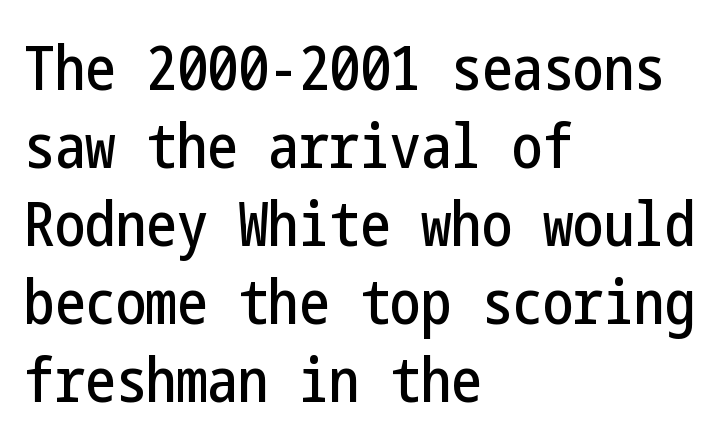
The line-height multiplier appears to be the usual default. The font's upright variant was chosen for this text. Type without underlining. The horizontal fit of the characters is conventional and even. All the whitespace from short lines collects on the right.
